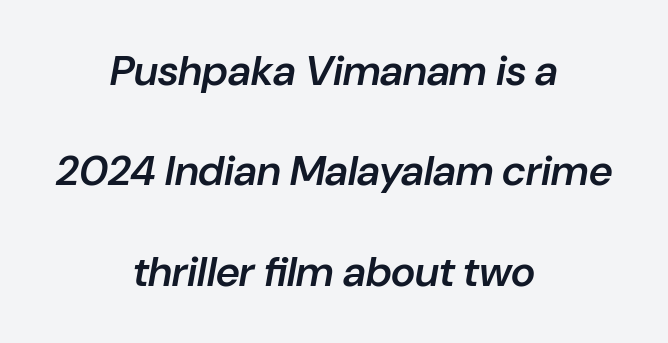
Q: Is the text bold? A: Semi-bold.
Q: Is the text italic (slanted)? A: Yes, it leans right by about 10 degrees.
Q: Is the text underlined? A: No.
Q: How is the paragraph aligned? A: Centered.
Q: Is the spacing between letters normal or unusually wide? A: Normal.
Q: Is the spacing between lines tight, normal or loose? A: Loose.
Q: Width (condensed, normal, or wide)? A: Normal.
Q: Stroke contrast? A: Low.
Q: x-height? A: Medium.
Q: Monospaced? A: No.
